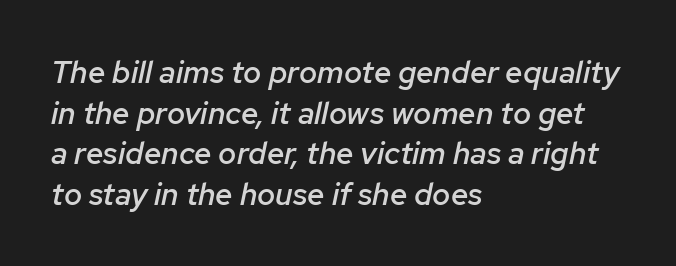
Q: Is the text bold? A: Semi-bold.
Q: Is the text italic (slanted)? A: Yes, it leans right by about 12 degrees.
Q: Is the text underlined? A: No.
Q: How is the paragraph aligned? A: Left-aligned.
Q: Is the spacing between letters normal or unusually wide? A: Normal.
Q: Is the spacing between lines tight, normal or loose? A: Normal.
Q: Width (condensed, normal, or wide)? A: Normal.
Q: Stroke contrast? A: Low.
Q: x-height? A: Medium.
Q: Monospaced? A: No.
